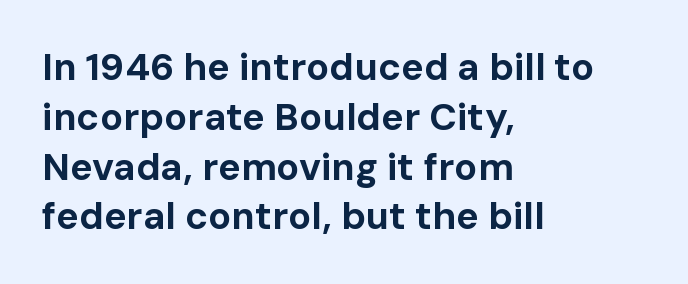
The image shows 38 px bold sans-serif type, upright; set left-aligned, normal line spacing (1.31x), normal letter spacing, not underlined; low stroke contrast and a medium x-height.
